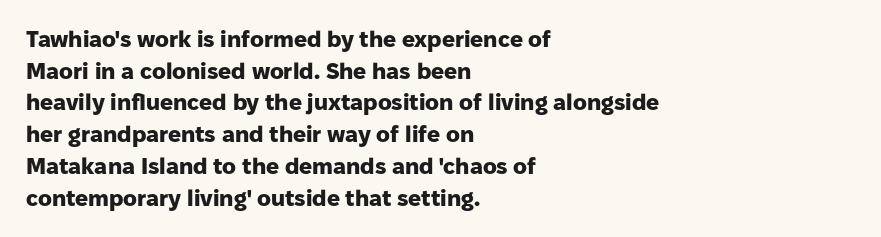
{"italic": "no", "bold": "yes", "underline": "no", "align": "left", "line_spacing": "normal", "line_spacing_ratio": 1.38, "letter_spacing": "normal", "letter_spacing_em": 0.0, "glyph_px": 23}
